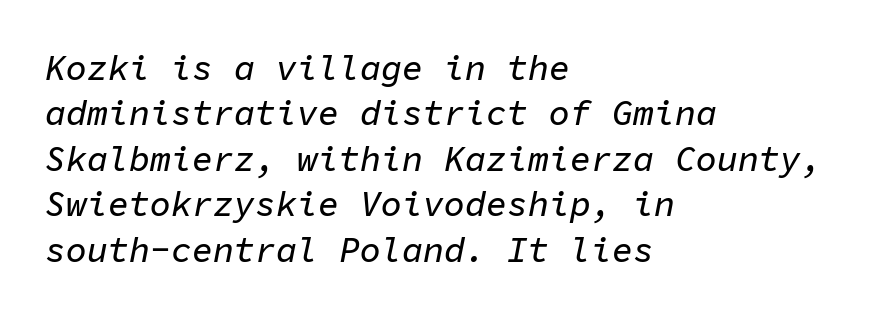
The image shows 35 px text type, italic (leaning right), monospaced; set left-aligned, normal line spacing (1.3x), normal letter spacing, not underlined; low stroke contrast and a medium x-height.
